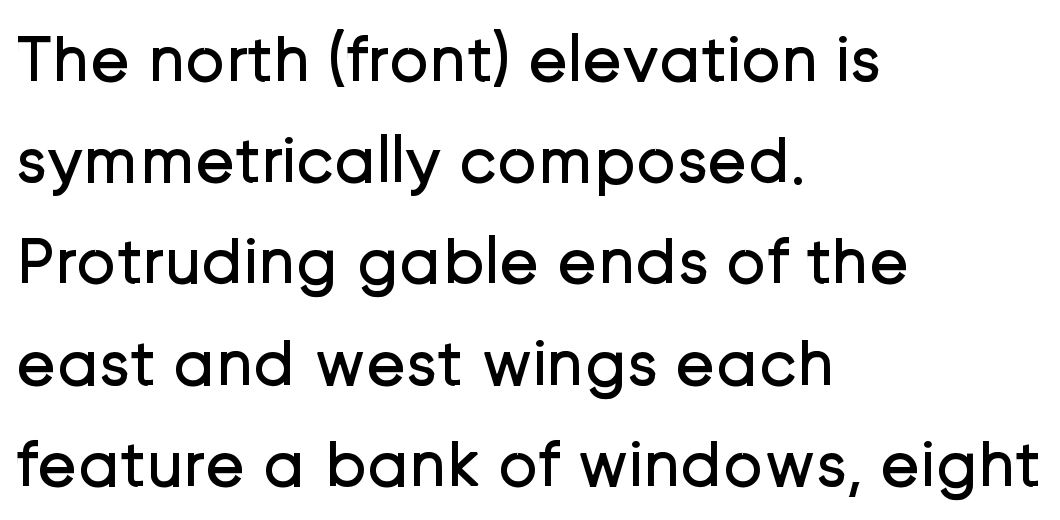
The image shows 67 px regular-weight sans-serif type, upright; set left-aligned, normal line spacing (1.51x), normal letter spacing, not underlined; low stroke contrast and a medium x-height.
